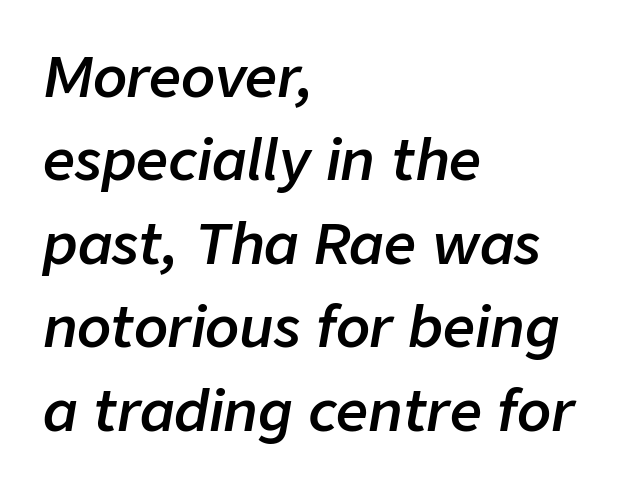
Q: Is the text bold? A: Semi-bold.
Q: Is the text italic (slanted)? A: Yes, it leans right by about 9 degrees.
Q: Is the text underlined? A: No.
Q: How is the paragraph aligned? A: Left-aligned.
Q: Is the spacing between letters normal or unusually wide? A: Normal.
Q: Is the spacing between lines tight, normal or loose? A: Normal.
Q: Width (condensed, normal, or wide)? A: Normal.
Q: Stroke contrast? A: Low.
Q: x-height? A: Medium.
Q: Monospaced? A: No.
